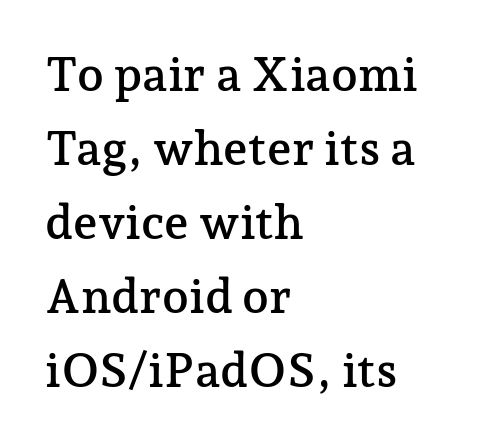
The axis of the letterforms is exactly vertical. Letter spacing: default. Casual observation: everything's shoved over to the left. Spacing verdict: proportional, widths tailored to each character.
